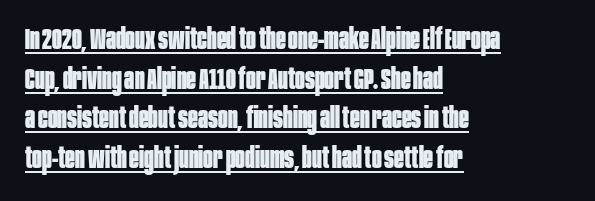
The image shows 29 px bold, condensed sans-serif type, upright; set left-aligned, normal line spacing (1.37x), normal letter spacing, underlined; low stroke contrast and a large x-height.
